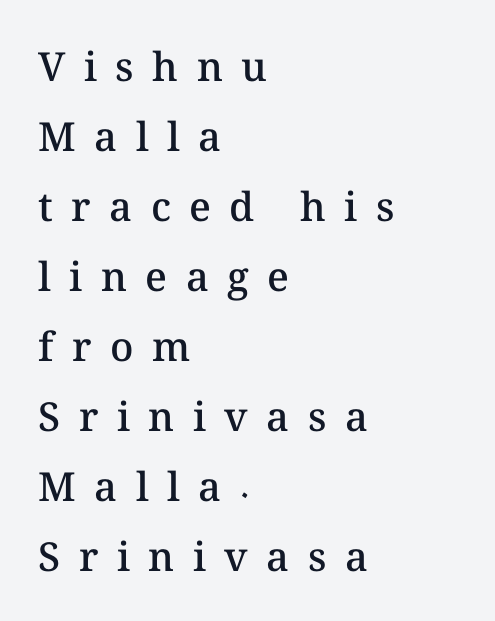
{"italic": "no", "bold": "semi", "weight": "semibold", "width": "normal", "stroke_contrast": "medium", "x_height": "medium", "monospaced": "no", "underline": "no", "align": "left", "line_spacing_ratio": 1.75, "letter_spacing": "wide", "letter_spacing_em": 0.46, "glyph_px": 40}
